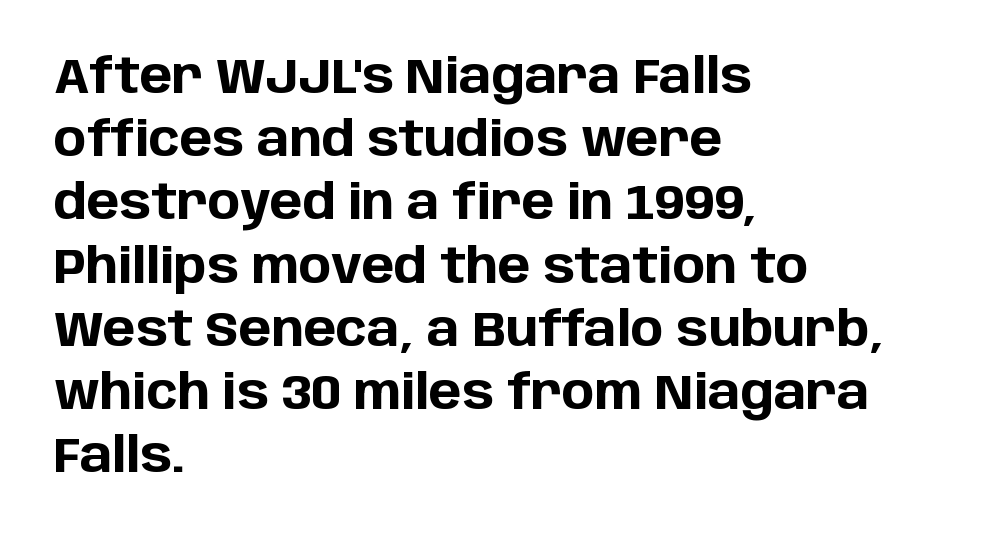
The image shows 49 px bold sans-serif type, upright; set left-aligned, normal line spacing (1.29x), normal letter spacing, not underlined; low stroke contrast and a large x-height.
